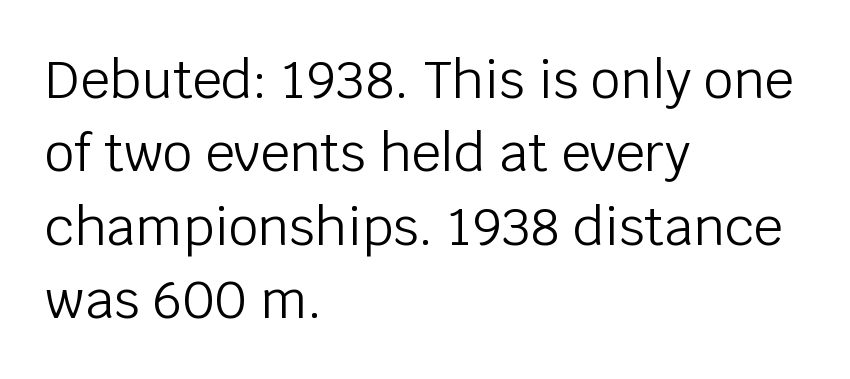
Q: Is the text bold? A: No.
Q: Is the text italic (slanted)? A: No, it is upright.
Q: Is the typeface a serif or a sans-serif typeface? A: Sans-serif.
Q: Is the text underlined? A: No.
Q: How is the paragraph aligned? A: Left-aligned.
Q: Is the spacing between letters normal or unusually wide? A: Normal.
Q: Is the spacing between lines tight, normal or loose? A: Normal.
Q: Width (condensed, normal, or wide)? A: Normal.
Q: Stroke contrast? A: Low.
Q: x-height? A: Large.
Q: Monospaced? A: No.
